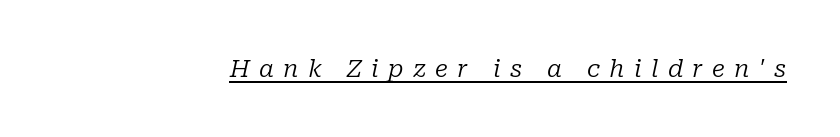
The letters are spread apart with noticeably loose tracking. It's the slanting kind of type. Like a heading marked for emphasis, these lines bear an underscore. Summary of weight: not heavy and not bold.
